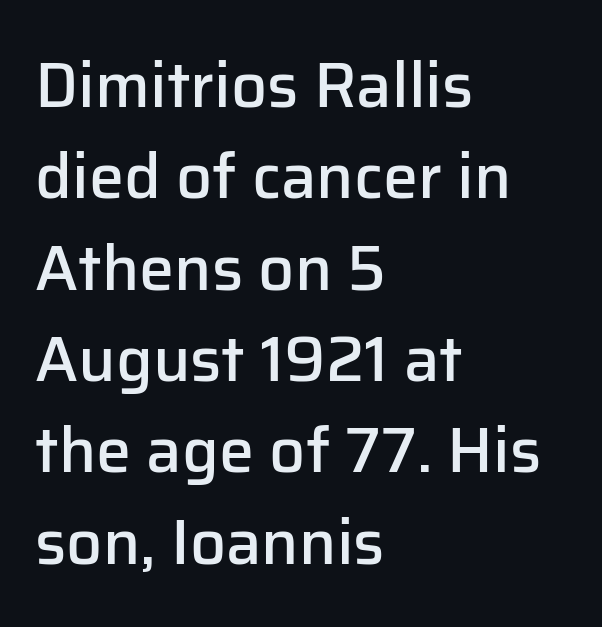
Q: Is the text bold? A: Semi-bold.
Q: Is the text italic (slanted)? A: No, it is upright.
Q: Is the typeface a serif or a sans-serif typeface? A: Sans-serif.
Q: Is the text underlined? A: No.
Q: How is the paragraph aligned? A: Left-aligned.
Q: Is the spacing between letters normal or unusually wide? A: Normal.
Q: Is the spacing between lines tight, normal or loose? A: Normal.
Q: Width (condensed, normal, or wide)? A: Normal.
Q: Stroke contrast? A: Low.
Q: x-height? A: Medium.
Q: Monospaced? A: No.
